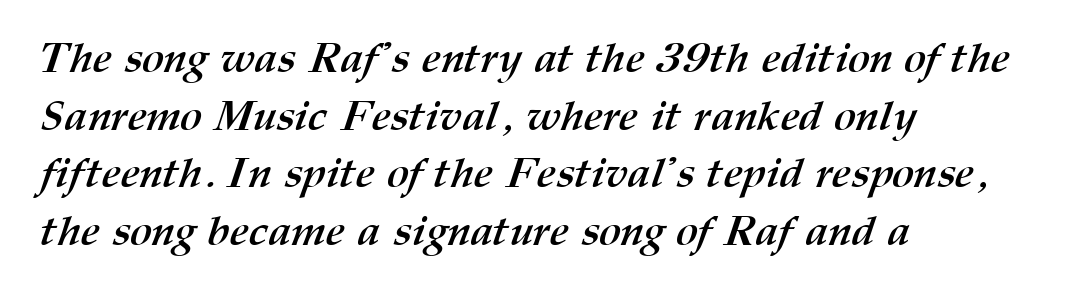
{"bold": "yes", "weight": "semibold", "width": "normal", "stroke_contrast": "medium", "x_height": "medium", "monospaced": "no", "underline": "no", "align": "left", "line_spacing": "normal", "line_spacing_ratio": 1.37, "letter_spacing": "normal", "letter_spacing_em": 0.0, "glyph_px": 42}
